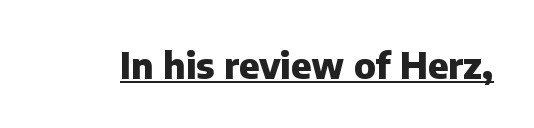
Characters remain perfectly vertical along every line. Stroke terminals: plain, sans-serif. Note the varied advance widths — an 'i' is clearly narrower than an 'm'. Looks like someone drew a line under every word here. Strokes here are thick enough to call this a true bold.
